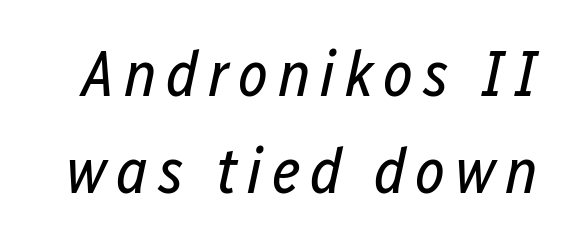
{"italic": "yes", "lean": "right", "slant_degrees": 12, "bold": "no", "weight": "regular", "width": "condensed", "stroke_contrast": "low", "x_height": "medium", "monospaced": "no", "underline": "no", "line_spacing": "normal", "line_spacing_ratio": 1.51, "glyph_px": 64}
